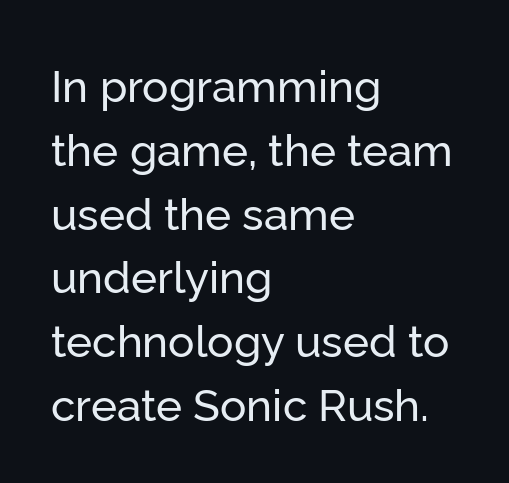
{"serif": "no", "italic": "no", "width": "normal", "stroke_contrast": "low", "x_height": "medium", "monospaced": "no", "underline": "no", "align": "left", "line_spacing": "normal", "line_spacing_ratio": 1.45, "letter_spacing": "normal", "letter_spacing_em": 0.0, "glyph_px": 44}
